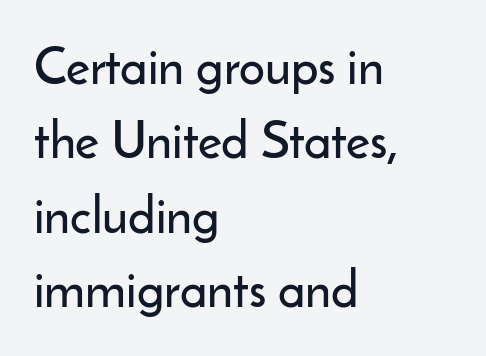
The image shows 51 px sans-serif type, upright; set left-aligned, normal line spacing (1.46x), normal letter spacing, not underlined; low stroke contrast and a small x-height.
